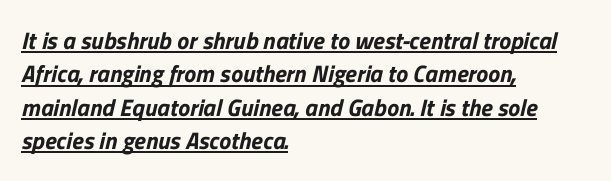
{"underline": "yes", "align": "left", "line_spacing": "normal", "line_spacing_ratio": 1.39, "letter_spacing": "normal", "letter_spacing_em": 0.0, "glyph_px": 24}
